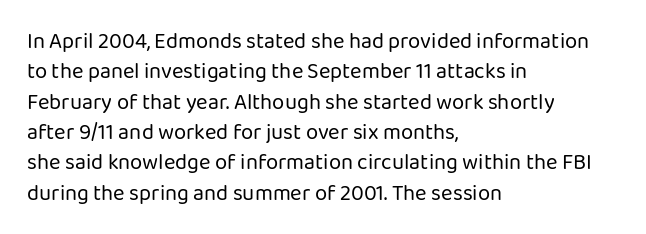
{"italic": "no", "bold": "no", "underline": "no", "align": "left", "line_spacing": "normal", "line_spacing_ratio": 1.38, "letter_spacing": "normal", "letter_spacing_em": 0.0, "glyph_px": 22}
